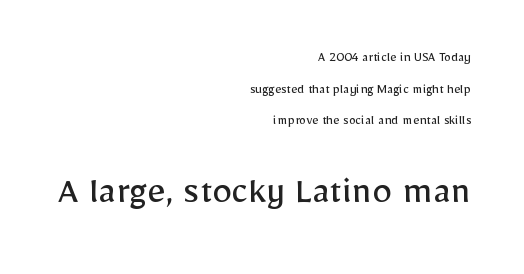
The image shows 40 px regular-weight sans-serif type, upright; set right-aligned, loose line spacing (2.26x), normal letter spacing, not underlined; the second (bottom) block is 2.86x larger; low stroke contrast and a medium x-height.
